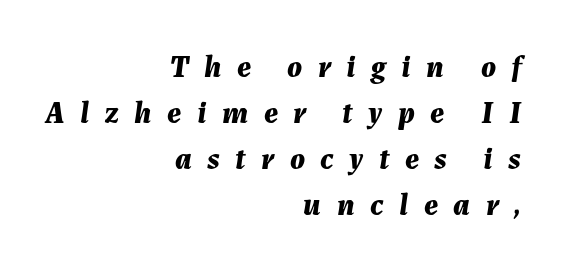
You could not count columns in this text — the font is proportionally spaced. As a designer I'd log this as weight 700, bold. All the whitespace from short lines collects on the left. Compared with ordinary roman type, these characters are visibly tilted. Quick note: underline off. The passage shown stacks its lines at a standard gap.
